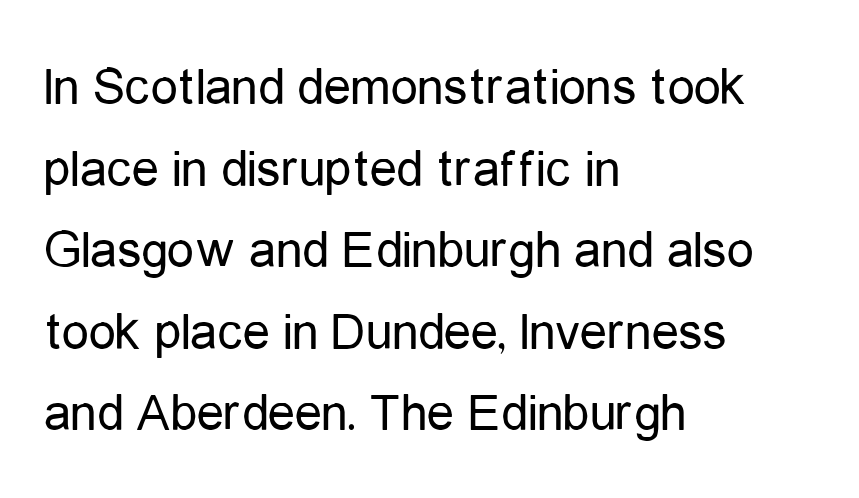
Q: Is the text bold? A: No.
Q: Is the text italic (slanted)? A: No, it is upright.
Q: Is the typeface a serif or a sans-serif typeface? A: Sans-serif.
Q: Is the text underlined? A: No.
Q: How is the paragraph aligned? A: Left-aligned.
Q: Is the spacing between letters normal or unusually wide? A: Normal.
Q: Is the spacing between lines tight, normal or loose? A: Normal.
Q: Width (condensed, normal, or wide)? A: Condensed.
Q: Stroke contrast? A: Low.
Q: x-height? A: Medium.
Q: Monospaced? A: No.
